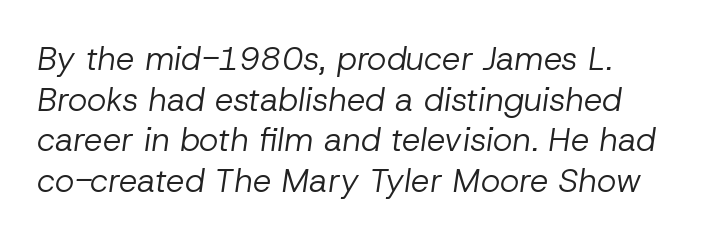
Note the varied advance widths — an 'i' is clearly narrower than an 'm'. Any mark beneath the type? The region is blank. Think standard paragraph weight, or any step lighter than that. Compared with typical body copy, the letter spacing here is the same.
